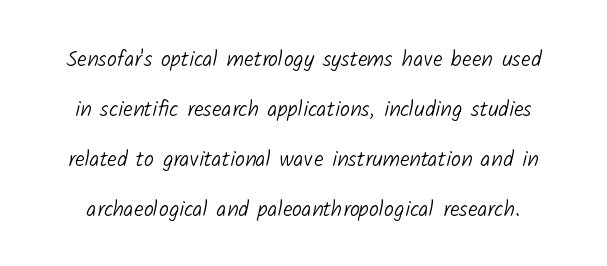
The image shows 22 px text type; set loose line spacing (2.27x), normal letter spacing, not underlined.
